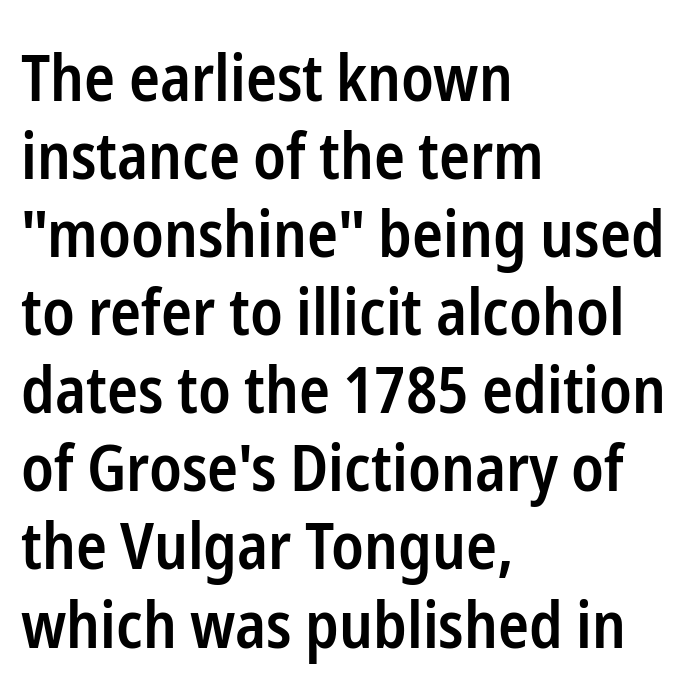
The image shows 64 px semibold, condensed sans-serif type, upright; set left-aligned, line spacing 1.22x, normal letter spacing, not underlined; low stroke contrast and a medium x-height.
